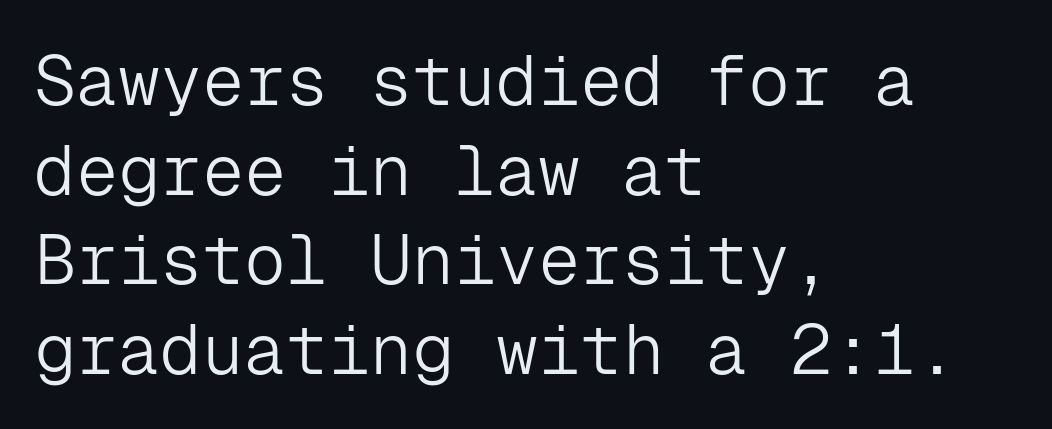
The letterforms sit shoulder to shoulder at normal distance. The lines in this sample share a left origin and differ only in where they stop. The rows are spaced the way most documents space them. You can tell it's not italic because the verticals are truly vertical.
